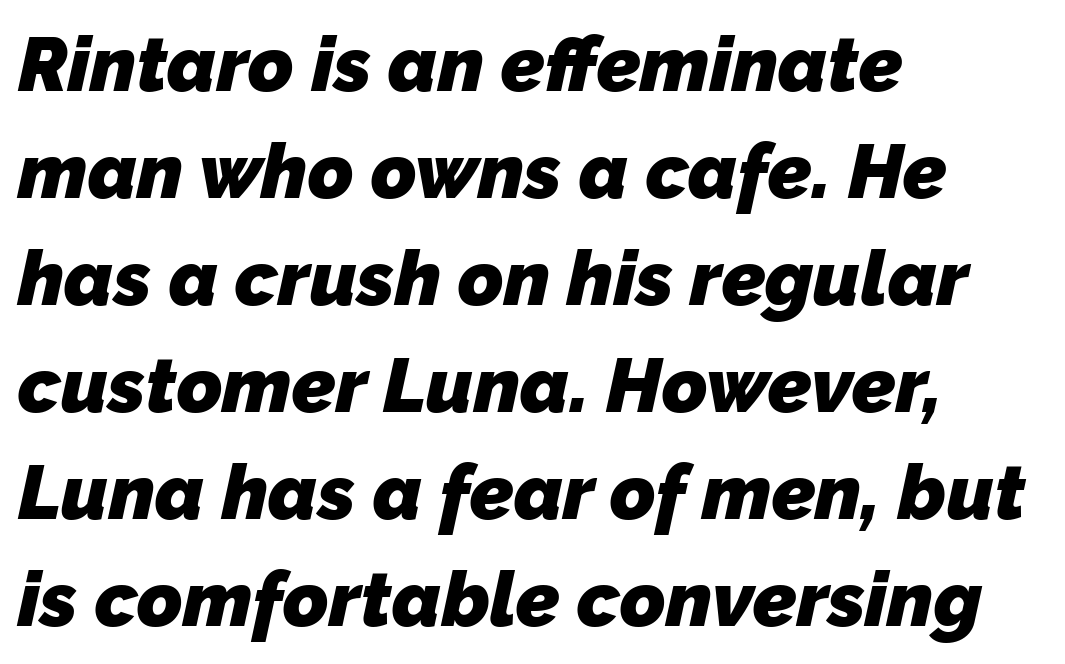
The image shows 77 px heavy sans-serif type; set left-aligned, normal line spacing (1.39x), normal letter spacing, not underlined; low stroke contrast and a medium x-height.
